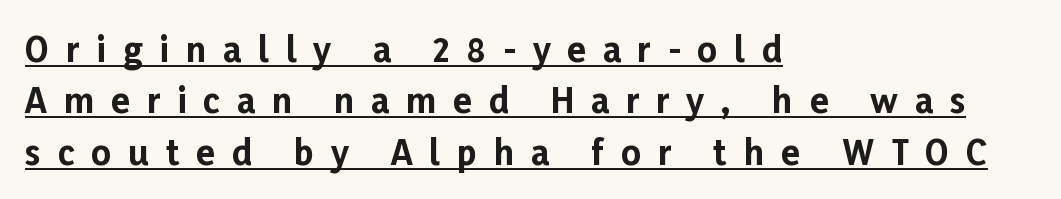
{"serif": "no", "italic": "no", "bold": "yes", "weight": "bold", "width": "normal", "stroke_contrast": "low", "x_height": "medium", "monospaced": "no", "underline": "yes", "align": "left", "line_spacing": "normal", "line_spacing_ratio": 1.51, "letter_spacing": "wide", "letter_spacing_em": 0.5, "glyph_px": 34}
